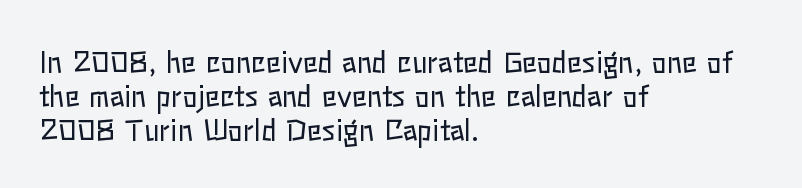
Q: Is the text bold? A: No.
Q: Is the text italic (slanted)? A: No, it is upright.
Q: Is the text underlined? A: No.
Q: How is the paragraph aligned? A: Left-aligned.
Q: Is the spacing between letters normal or unusually wide? A: Normal.
Q: Width (condensed, normal, or wide)? A: Normal.
Q: Stroke contrast? A: Low.
Q: x-height? A: Medium.
Q: Monospaced? A: No.
